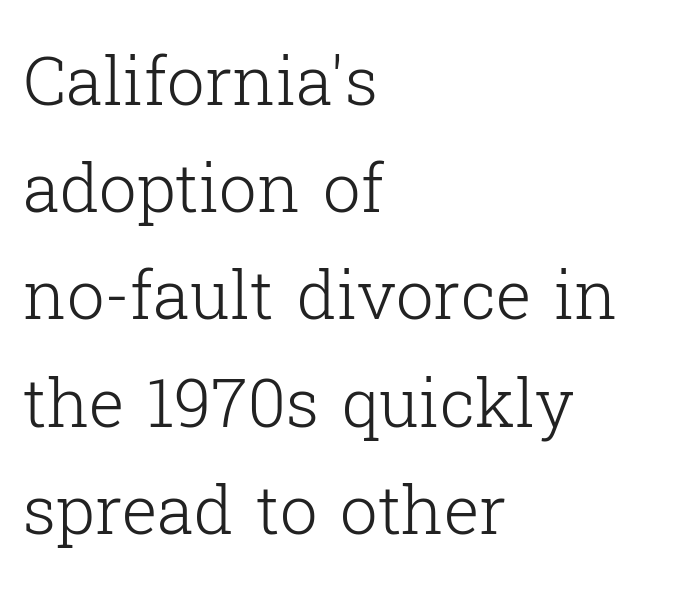
{"serif": "yes", "italic": "no", "bold": "no", "weight": "light", "width": "normal", "stroke_contrast": "low", "x_height": "medium", "monospaced": "no", "underline": "no", "align": "left", "line_spacing": "normal", "line_spacing_ratio": 1.6, "letter_spacing": "normal", "letter_spacing_em": 0.0, "glyph_px": 67}
